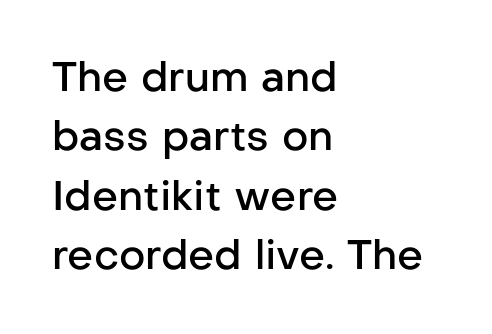
Compared with a centered layout, this one pins lines to the left instead. Examine the stroke ends and you'll find no serifs. The lines sit at an ordinary, default distance from one another. Characters remain perfectly vertical along every line.
